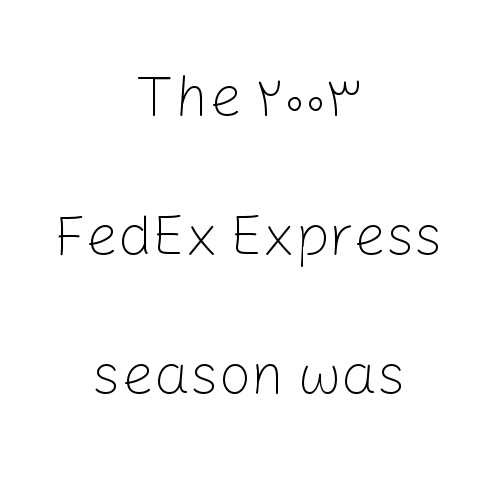
Q: Is the text bold? A: No.
Q: Is the text italic (slanted)? A: No, it is upright.
Q: Is the typeface a serif or a sans-serif typeface? A: Sans-serif.
Q: Is the text underlined? A: No.
Q: How is the paragraph aligned? A: Centered.
Q: Is the spacing between letters normal or unusually wide? A: Normal.
Q: Is the spacing between lines tight, normal or loose? A: Loose.
Q: Width (condensed, normal, or wide)? A: Normal.
Q: Stroke contrast? A: Low.
Q: x-height? A: Medium.
Q: Monospaced? A: No.
